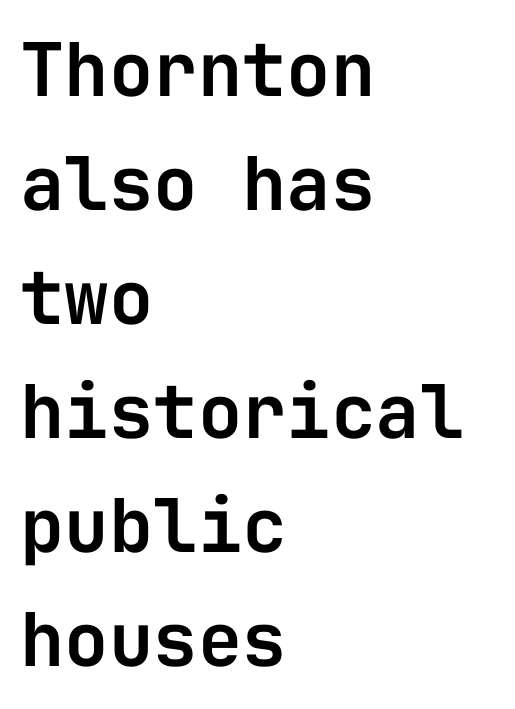
Every character here occupies the same horizontal width, giving the sample a typewriter-like rhythm. Grotesque or geometric, the face here clearly has no serifs. Regular leading. In terms of letterspacing, this is plain default setting.
